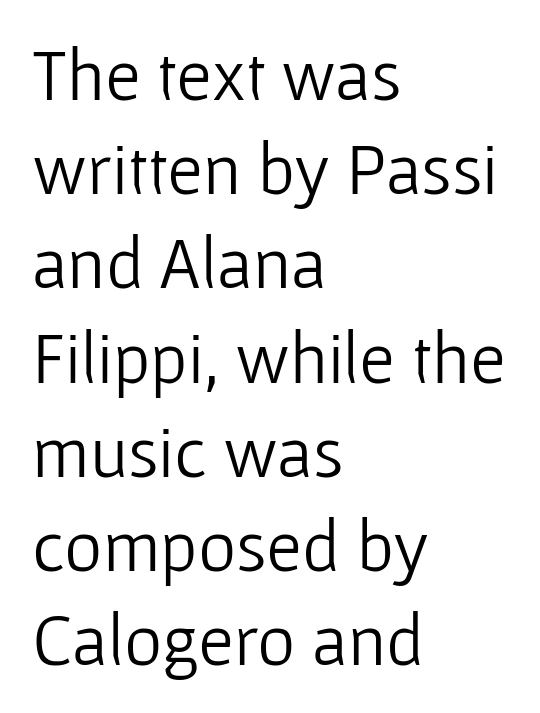
Does the type have serifs? No, each stem ends abruptly. Words float on clear page, feet unadorned. Each new line begins a customary step beneath the previous one. Each letter keeps its own natural width here, so spacing adapts to shape.
